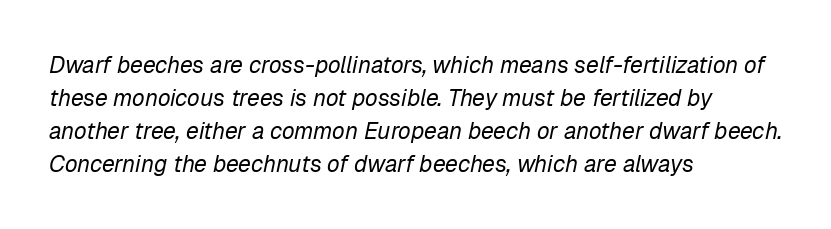
The image shows 23 px text type, italic (leaning right); set left-aligned, normal line spacing (1.44x), normal letter spacing, not underlined.
